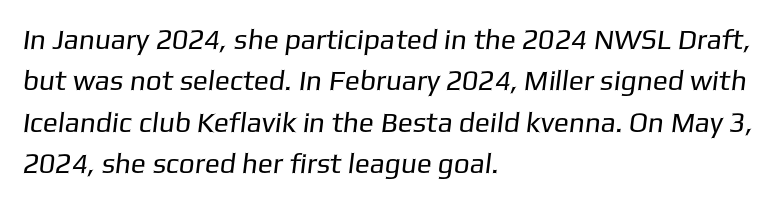
The image shows 28 px regular-weight sans-serif type; set left-aligned, normal line spacing (1.48x), normal letter spacing, not underlined; low stroke contrast and a medium x-height.
